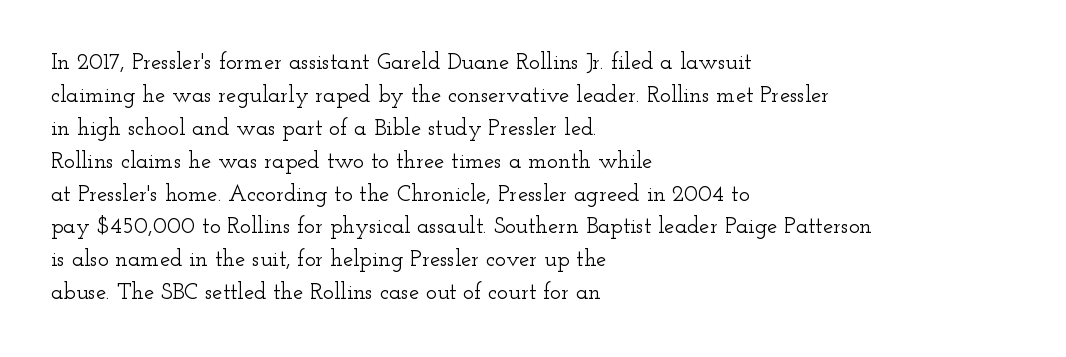
Q: Is the text italic (slanted)? A: No, it is upright.
Q: Is the text underlined? A: No.
Q: How is the paragraph aligned? A: Left-aligned.
Q: Is the spacing between letters normal or unusually wide? A: Normal.
Q: Is the spacing between lines tight, normal or loose? A: Normal.
